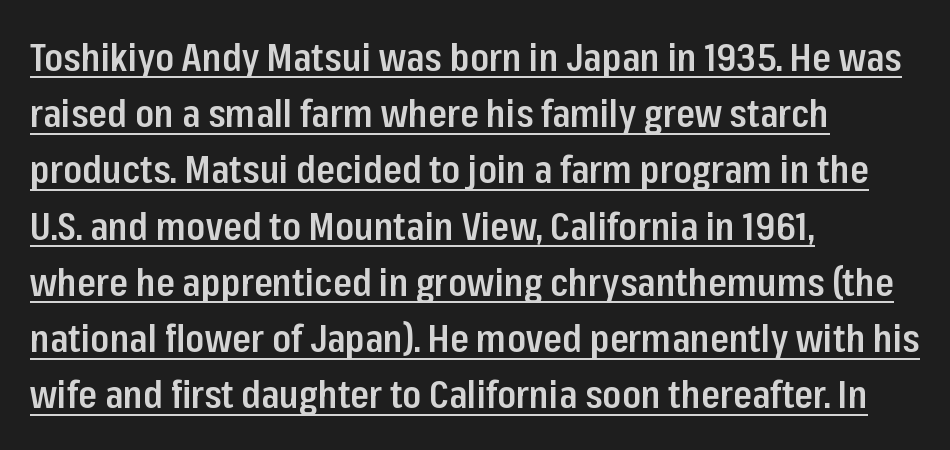
The image shows 38 px semibold, condensed sans-serif type, upright; set left-aligned, normal line spacing (1.48x), normal letter spacing, underlined; low stroke contrast and a medium x-height.
